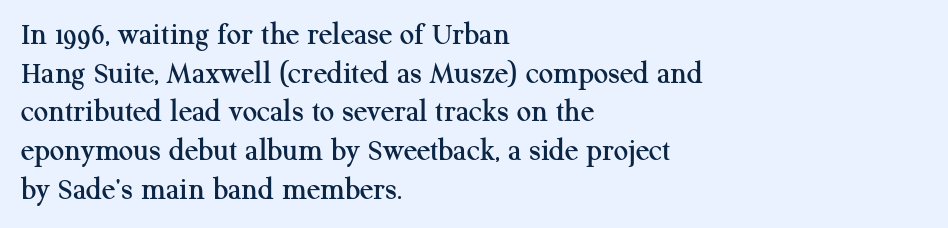
Letterform terminals end in serifs throughout the passage. Here the glyphs are tracked normally, forming tight word shapes. The foot of each line stays bare and open. The lines in this sample share a left origin and differ only in where they stop.
